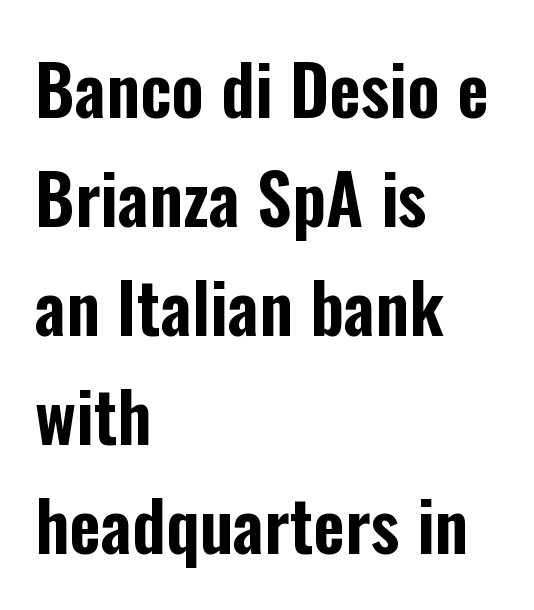
Each letter's strokes conclude bluntly, with no projecting serifs. The block of text has a typical density, with ordinary space between rows. Spacing verdict: proportional, widths tailored to each character. Quick note: underline off. Spacing between characters is what you'd get straight out of the box.
